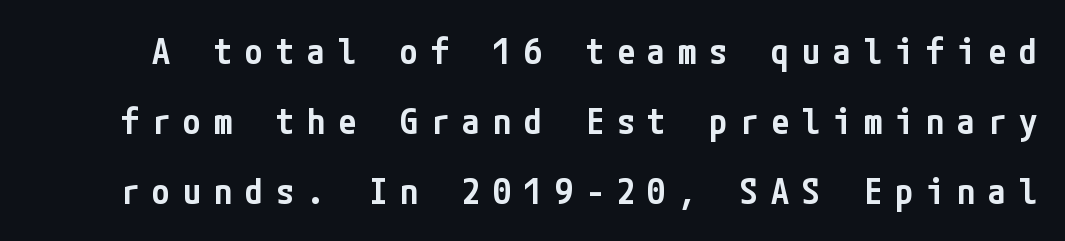
{"serif": "no", "italic": "no", "bold": "semi", "weight": "semibold", "width": "condensed", "stroke_contrast": "low", "x_height": "medium", "underline": "no", "line_spacing": "loose", "line_spacing_ratio": 1.94, "letter_spacing": "wide", "letter_spacing_em": 0.36, "glyph_px": 36}
